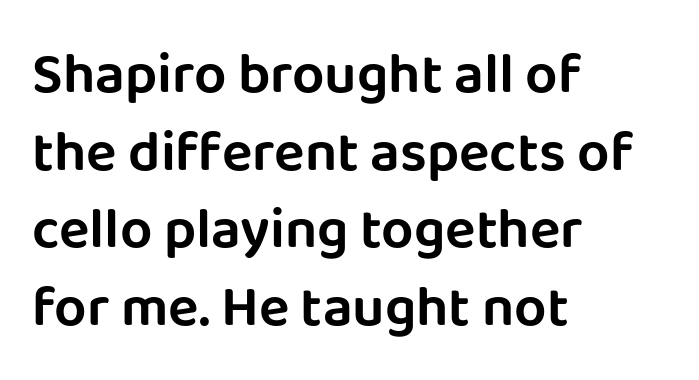
Q: Is the text italic (slanted)? A: No, it is upright.
Q: Is the typeface a serif or a sans-serif typeface? A: Sans-serif.
Q: Is the text underlined? A: No.
Q: How is the paragraph aligned? A: Left-aligned.
Q: Is the spacing between letters normal or unusually wide? A: Normal.
Q: Is the spacing between lines tight, normal or loose? A: Normal.
Q: Width (condensed, normal, or wide)? A: Normal.
Q: Stroke contrast? A: Low.
Q: x-height? A: Large.
Q: Monospaced? A: No.
